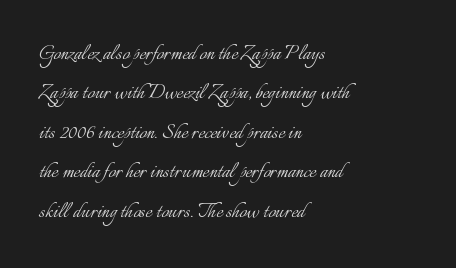
The image shows 25 px text type; set left-aligned, normal line spacing (1.58x), normal letter spacing, not underlined.
